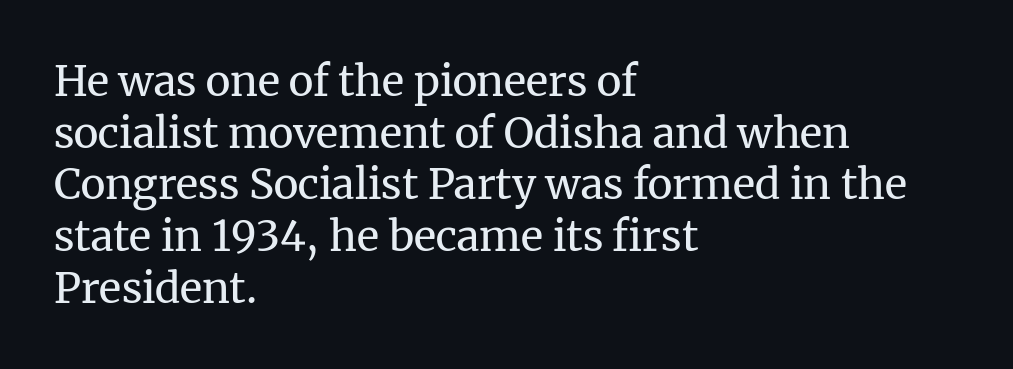
Q: Is the text bold? A: No.
Q: Is the text italic (slanted)? A: No, it is upright.
Q: Is the typeface a serif or a sans-serif typeface? A: Serif.
Q: Is the text underlined? A: No.
Q: How is the paragraph aligned? A: Left-aligned.
Q: Is the spacing between letters normal or unusually wide? A: Normal.
Q: Width (condensed, normal, or wide)? A: Normal.
Q: Stroke contrast? A: Medium.
Q: x-height? A: Medium.
Q: Monospaced? A: No.
